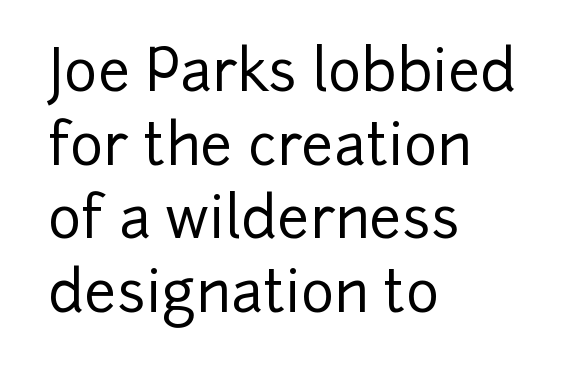
The image shows 57 px sans-serif type, upright; set left-aligned, normal line spacing (1.29x), normal letter spacing, not underlined; low stroke contrast and a medium x-height.
